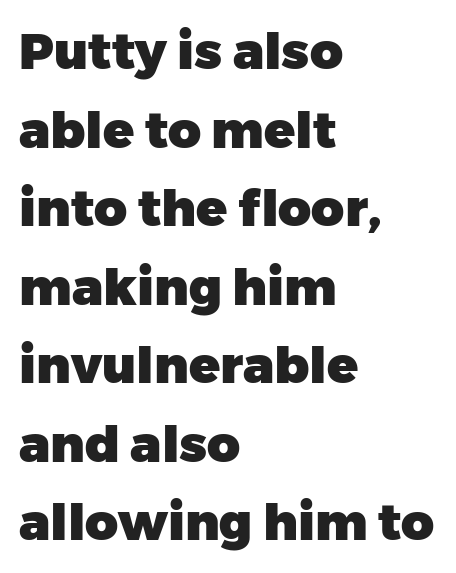
The image shows 51 px heavy sans-serif type, upright; set left-aligned, normal line spacing (1.54x), normal letter spacing, not underlined; low stroke contrast and a medium x-height.
